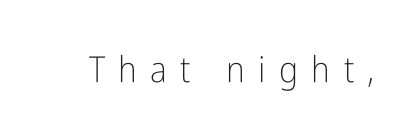
{"serif": "no", "italic": "no", "bold": "no", "weight": "light", "width": "condensed", "stroke_contrast": "low", "x_height": "medium", "monospaced": "no", "underline": "no", "letter_spacing": "wide", "letter_spacing_em": 0.37, "glyph_px": 36}
